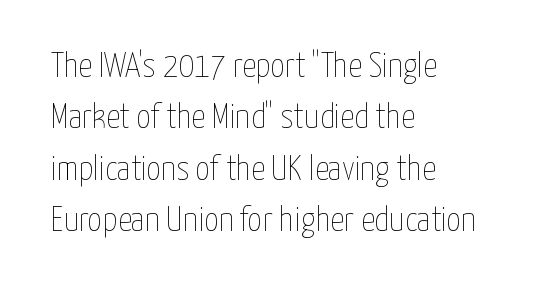
{"italic": "no", "bold": "no", "weight": "thin", "width": "condensed", "stroke_contrast": "low", "x_height": "medium", "monospaced": "no", "underline": "no", "align": "left", "line_spacing": "normal", "line_spacing_ratio": 1.47, "letter_spacing": "normal", "letter_spacing_em": 0.0, "glyph_px": 35}
